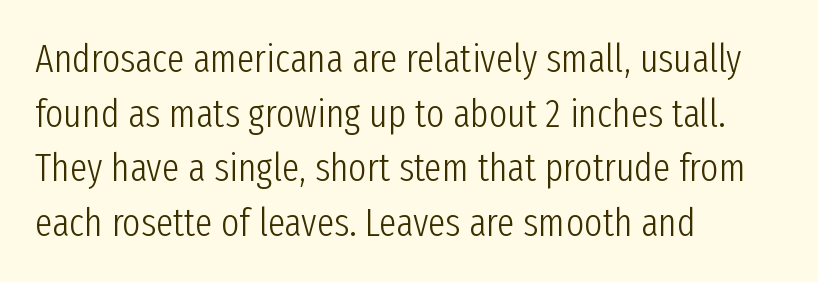
Q: Is the text bold? A: No.
Q: Is the text italic (slanted)? A: No, it is upright.
Q: Is the typeface a serif or a sans-serif typeface? A: Sans-serif.
Q: Is the text underlined? A: No.
Q: How is the paragraph aligned? A: Left-aligned.
Q: Is the spacing between letters normal or unusually wide? A: Normal.
Q: Is the spacing between lines tight, normal or loose? A: Normal.
Q: Width (condensed, normal, or wide)? A: Condensed.
Q: Stroke contrast? A: Low.
Q: x-height? A: Medium.
Q: Monospaced? A: No.
